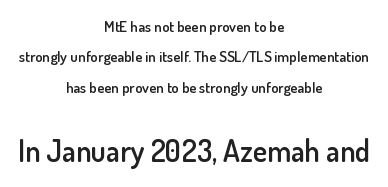
{"serif": "no", "italic": "no", "bold": "semi", "weight": "semibold", "width": "normal", "stroke_contrast": "low", "x_height": "small", "monospaced": "no", "underline": "no", "align": "center", "line_spacing": "loose", "line_spacing_ratio": 2.03, "letter_spacing": "normal", "letter_spacing_em": 0.0, "larger_block": "second", "size_ratio": 2.0, "glyph_px": 30}
